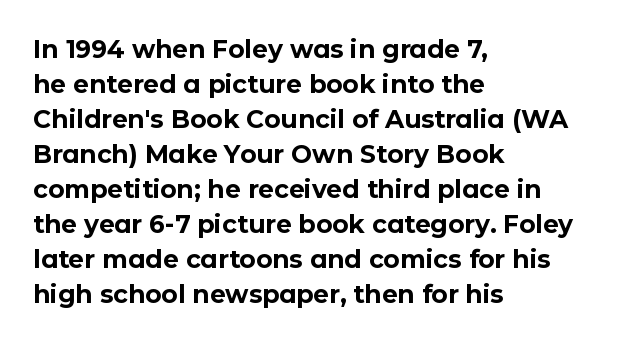
The image shows 25 px bold type, upright; set left-aligned, normal line spacing (1.4x), normal letter spacing, not underlined.
